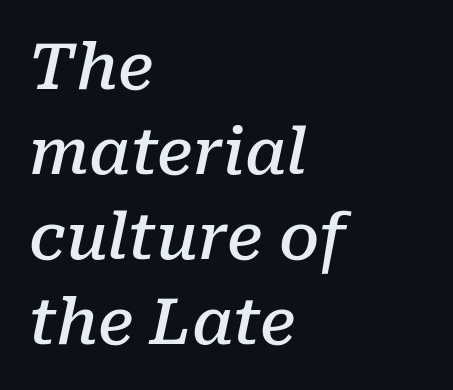
Summary of vertical rhythm: regular, with standard interline spacing. Characters follow at the spacing the type designer built in. Reading down the block, your eye returns to a fixed left position each line. These lines were composed using italics.
